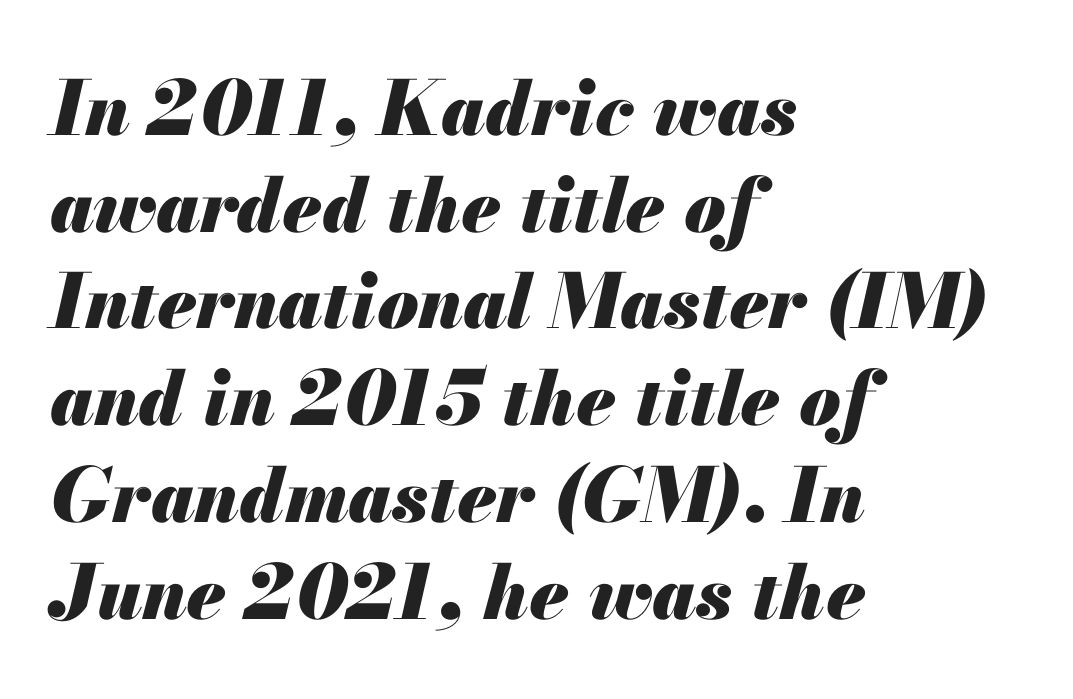
{"italic": "yes", "lean": "right", "slant_degrees": 13, "bold": "yes", "weight": "heavy", "width": "normal", "stroke_contrast": "medium", "x_height": "small", "monospaced": "no", "underline": "no", "align": "left", "line_spacing": "normal", "line_spacing_ratio": 1.29, "letter_spacing": "normal", "letter_spacing_em": 0.0, "glyph_px": 75}
